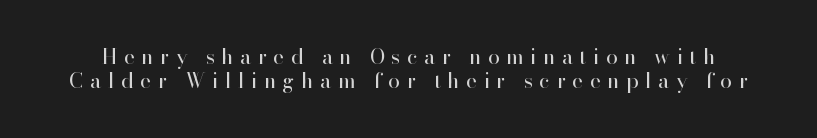
The image shows 21 px text type, upright; set line spacing 1.16x, unusually wide letter spacing (+0.31 em), not underlined.
